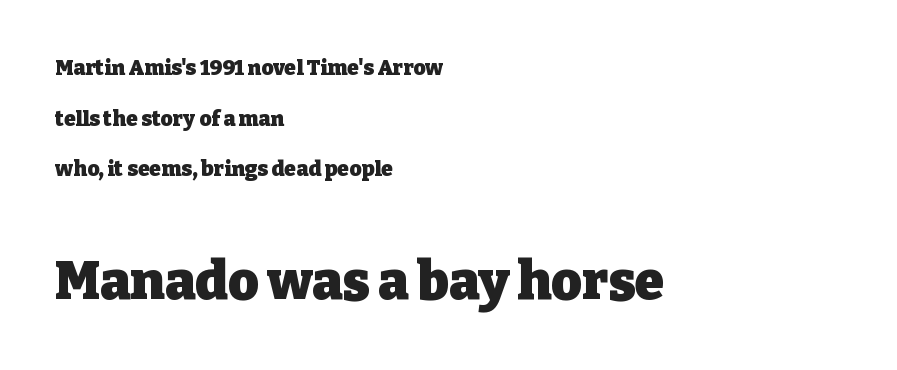
The image shows 53 px heavy serif type, upright; set left-aligned, loose line spacing (2.41x), normal letter spacing, not underlined; the second (bottom) block is 2.52x larger; low stroke contrast and a medium x-height.
